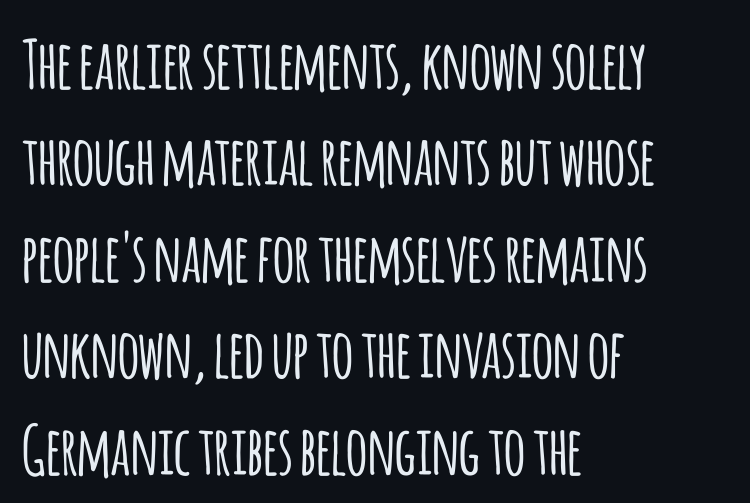
{"serif": "no", "italic": "no", "width": "condensed", "stroke_contrast": "low", "x_height": "large", "monospaced": "no", "underline": "no", "align": "left", "line_spacing": "normal", "line_spacing_ratio": 1.44, "letter_spacing": "normal", "letter_spacing_em": 0.0, "glyph_px": 67}
